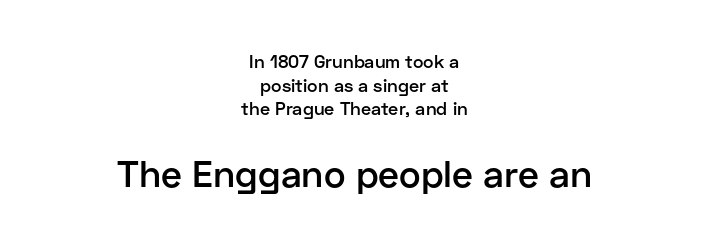
Nobody drew a line under any word here. Baseline-to-baseline distance is the conventional proportion of letter height. Small over large — that's the arrangement of the two blocks here. The letters advance in unequal steps, a hallmark of proportional type.
